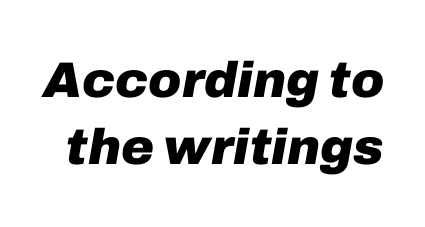
Q: Is the text bold? A: Yes.
Q: Is the text italic (slanted)? A: Yes, it leans right by about 10 degrees.
Q: Is the text underlined? A: No.
Q: Is the spacing between letters normal or unusually wide? A: Normal.
Q: Is the spacing between lines tight, normal or loose? A: Normal.
Q: Width (condensed, normal, or wide)? A: Normal.
Q: Stroke contrast? A: Low.
Q: x-height? A: Medium.
Q: Monospaced? A: No.
